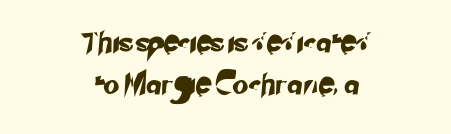
{"underline": "no", "align": "center", "line_spacing": "loose", "line_spacing_ratio": 2.11, "glyph_px": 20}
